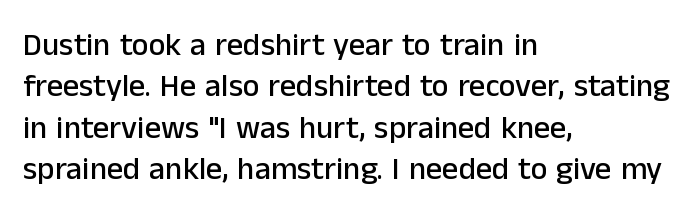
{"serif": "no", "italic": "no", "width": "normal", "stroke_contrast": "low", "x_height": "medium", "monospaced": "no", "underline": "no", "align": "left", "line_spacing": "normal", "line_spacing_ratio": 1.29, "letter_spacing": "normal", "letter_spacing_em": 0.0, "glyph_px": 32}
